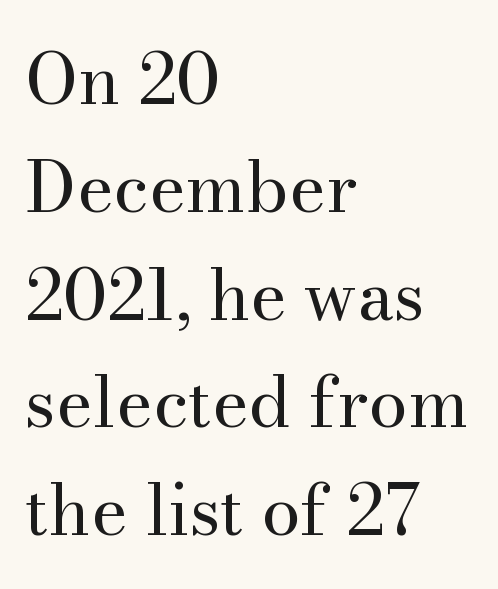
{"serif": "yes", "italic": "no", "bold": "no", "weight": "regular", "width": "normal", "stroke_contrast": "medium", "x_height": "small", "monospaced": "no", "underline": "no", "align": "left", "line_spacing": "normal", "line_spacing_ratio": 1.54, "letter_spacing": "normal", "letter_spacing_em": 0.0, "glyph_px": 70}
